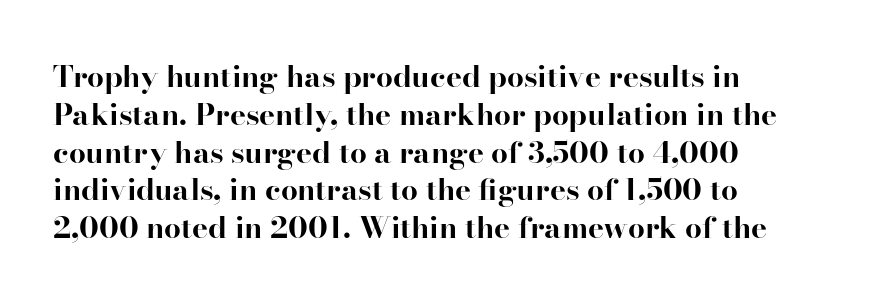
Q: Is the text bold? A: Yes.
Q: Is the text italic (slanted)? A: No, it is upright.
Q: Is the typeface a serif or a sans-serif typeface? A: Serif.
Q: Is the text underlined? A: No.
Q: How is the paragraph aligned? A: Left-aligned.
Q: Is the spacing between letters normal or unusually wide? A: Normal.
Q: Is the spacing between lines tight, normal or loose? A: Normal.
Q: Width (condensed, normal, or wide)? A: Normal.
Q: Stroke contrast? A: High.
Q: x-height? A: Small.
Q: Monospaced? A: No.
